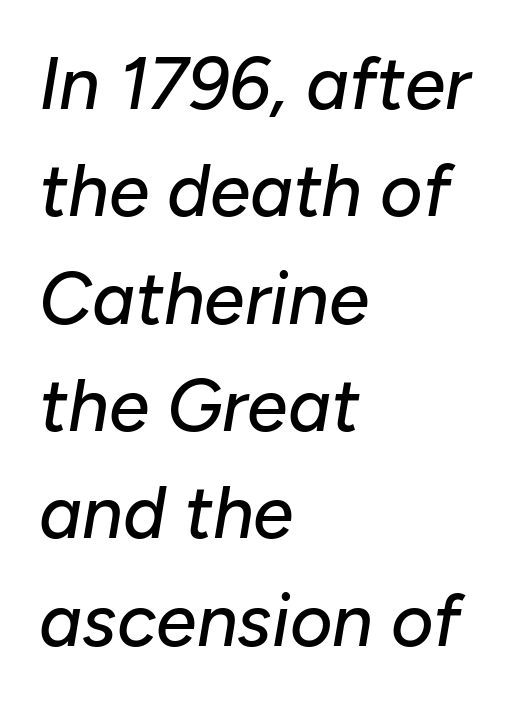
The image shows 73 px text type, italic (leaning right); set left-aligned, normal line spacing (1.47x), normal letter spacing, not underlined; low stroke contrast and a medium x-height.
